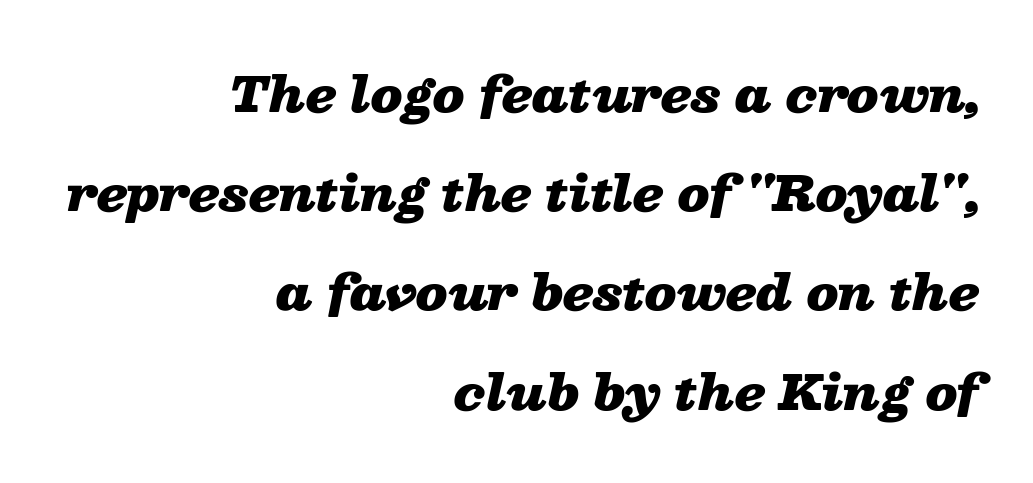
{"italic": "yes", "lean": "right", "slant_degrees": 13, "bold": "yes", "weight": "heavy", "width": "wide", "stroke_contrast": "low", "x_height": "medium", "monospaced": "no", "underline": "no", "align": "right", "line_spacing": "loose", "line_spacing_ratio": 2.11, "letter_spacing": "normal", "letter_spacing_em": 0.0, "glyph_px": 47}
